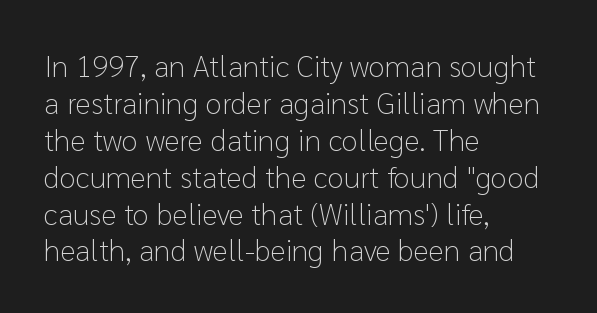
The image shows 30 px light sans-serif type, upright; set left-aligned, line spacing 1.23x, normal letter spacing, not underlined; low stroke contrast and a medium x-height.
